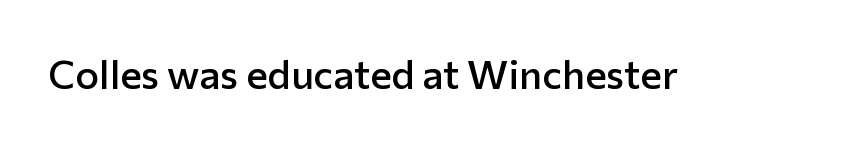
Q: Is the text bold? A: Semi-bold.
Q: Is the text italic (slanted)? A: No, it is upright.
Q: Is the typeface a serif or a sans-serif typeface? A: Sans-serif.
Q: Is the text underlined? A: No.
Q: Is the spacing between letters normal or unusually wide? A: Normal.
Q: Width (condensed, normal, or wide)? A: Normal.
Q: Stroke contrast? A: Low.
Q: x-height? A: Medium.
Q: Monospaced? A: No.
